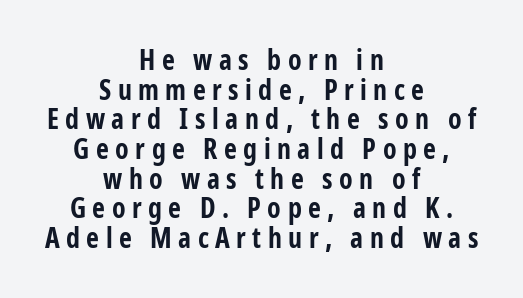
Q: Is the text bold? A: Yes.
Q: Is the text italic (slanted)? A: No, it is upright.
Q: Is the typeface a serif or a sans-serif typeface? A: Sans-serif.
Q: Is the text underlined? A: No.
Q: How is the paragraph aligned? A: Centered.
Q: Is the spacing between letters normal or unusually wide? A: Unusually wide.
Q: Is the spacing between lines tight, normal or loose? A: Tight.
Q: Width (condensed, normal, or wide)? A: Condensed.
Q: Stroke contrast? A: Low.
Q: x-height? A: Medium.
Q: Monospaced? A: No.
